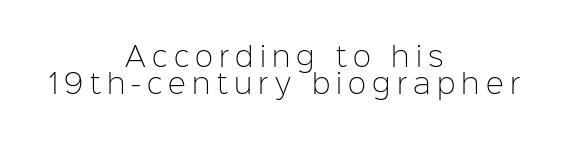
How are the letters spaced? Widely, with obvious added tracking. Underline: absent. Posture: straight, roman, zero tilt. Where is the straight margin? There isn't one; the lines are centered. The font is comparable to plain body text, perhaps lighter.
